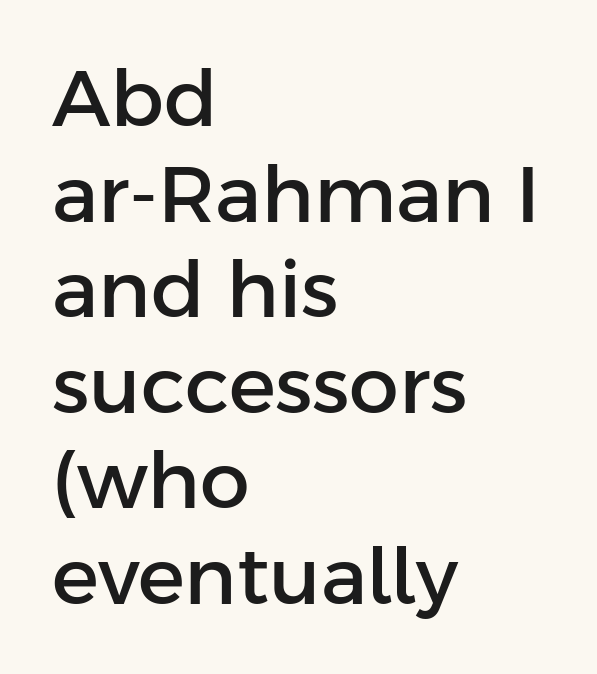
Q: Is the text italic (slanted)? A: No, it is upright.
Q: Is the typeface a serif or a sans-serif typeface? A: Sans-serif.
Q: Is the text underlined? A: No.
Q: How is the paragraph aligned? A: Left-aligned.
Q: Is the spacing between letters normal or unusually wide? A: Normal.
Q: Width (condensed, normal, or wide)? A: Normal.
Q: Stroke contrast? A: Low.
Q: x-height? A: Medium.
Q: Monospaced? A: No.
